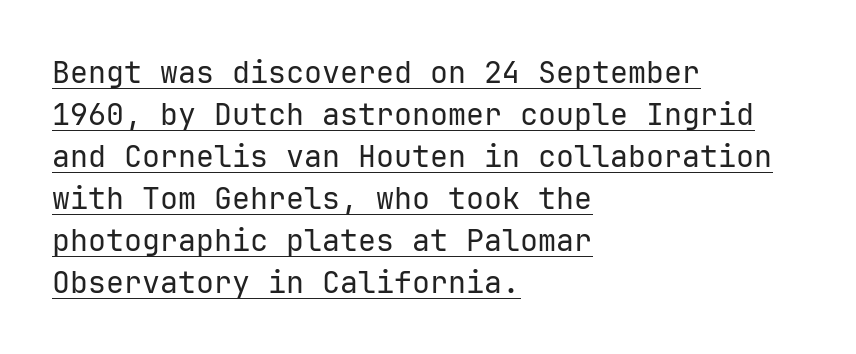
The image shows 30 px regular-weight sans-serif type, upright, monospaced; set left-aligned, normal line spacing (1.4x), normal letter spacing, underlined; low stroke contrast and a medium x-height.
